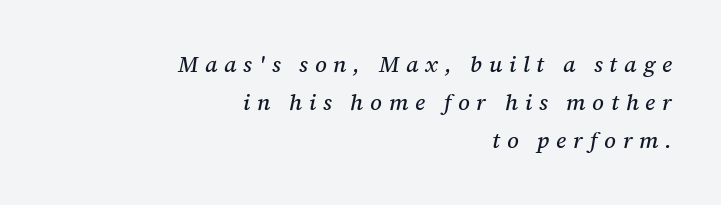
Underline: absent. Tracking value appears strongly positive — letters spread wide. A flush-right, rag-left setting is used for this passage. The letters are slanted; this is an italic face.
